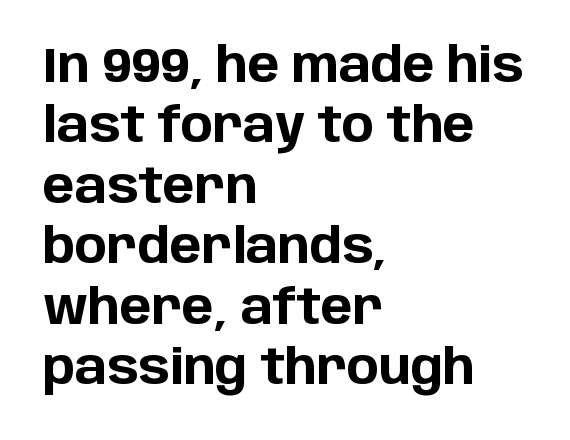
The letters advance in unequal steps, a hallmark of proportional type. No extra tracking has been applied to these lines. Are there feet on the stems? There aren't — it's a sans. The zone under the glyphs is completely vacant. Each new line begins a customary step beneath the previous one.
